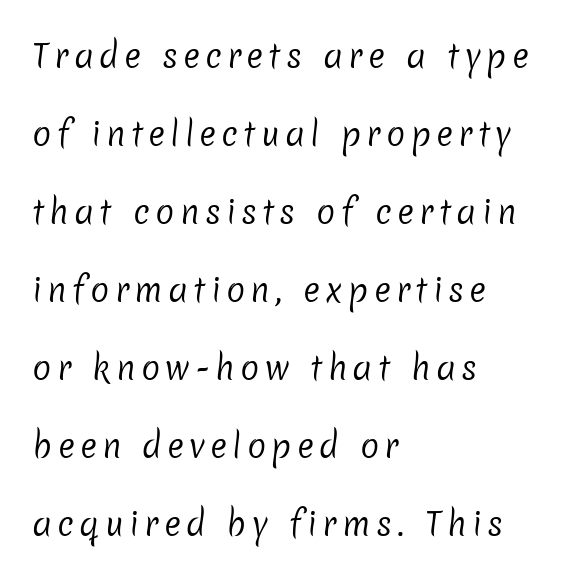
The typesetting does not lean heavy: it is not bold. A classic flush-left, rag-right setting is used for this passage. Has an underline been added? It has not. How would I describe the line gaps? Wide and relaxed. A typesetter would call this proportional, since set widths differ per character.
